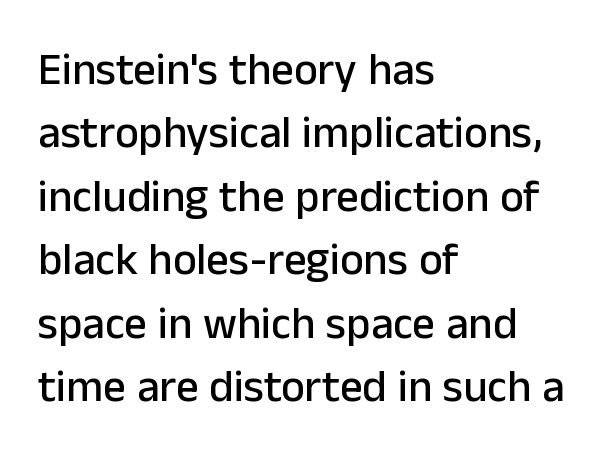
Summary of vertical rhythm: regular, with standard interline spacing. Compared with a centered layout, this one pins lines to the left instead. The lettering holds an erect, upright posture throughout. Underlining? Definitely not there.
